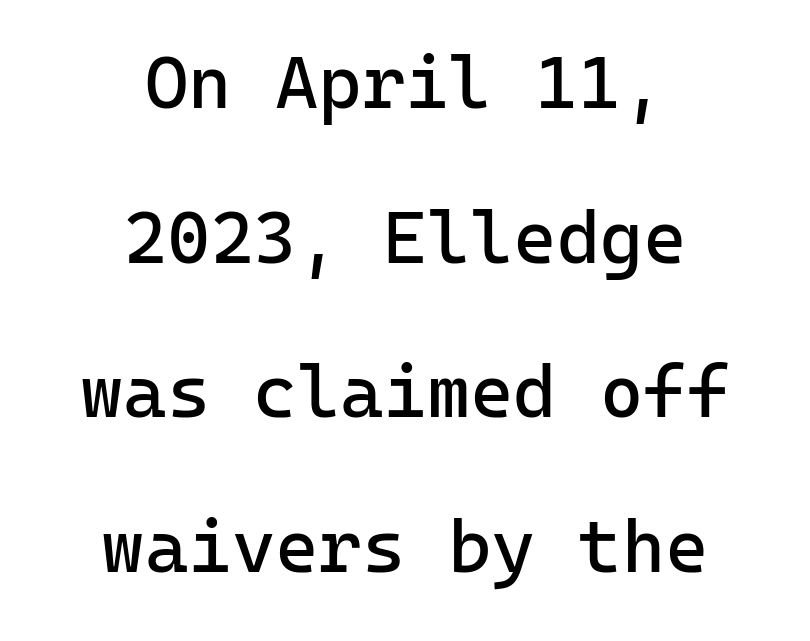
{"serif": "no", "italic": "no", "bold": "no", "weight": "regular", "width": "normal", "stroke_contrast": "low", "x_height": "medium", "monospaced": "yes", "underline": "no", "align": "center", "line_spacing": "loose", "line_spacing_ratio": 2.09, "letter_spacing": "normal", "letter_spacing_em": 0.0, "glyph_px": 74}
